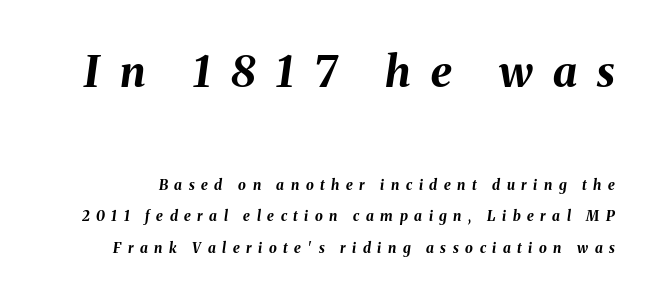
The letters are bold, with thick, heavy strokes. Italic: yes, the glyphs are oblique. The block of text is sparse from top to bottom, with ample space between rows. Between one letter and the next there's a generous, obvious gap. Typesetter's note — upper block bumped up in size, lower block left smaller. The area under the type is left untouched.
